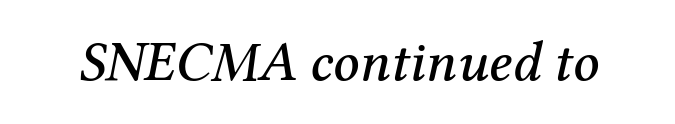
The image shows 57 px serif type, italic (leaning right); set normal letter spacing, not underlined; medium stroke contrast and a medium x-height.
